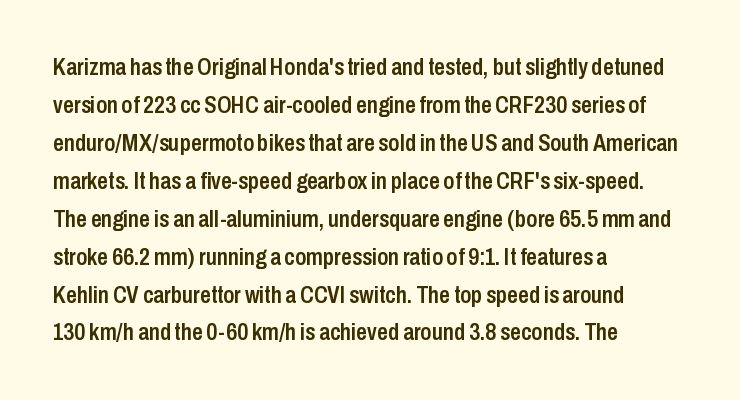
The image shows 24 px text type, upright; set left-aligned, normal line spacing (1.58x), normal letter spacing, not underlined.
